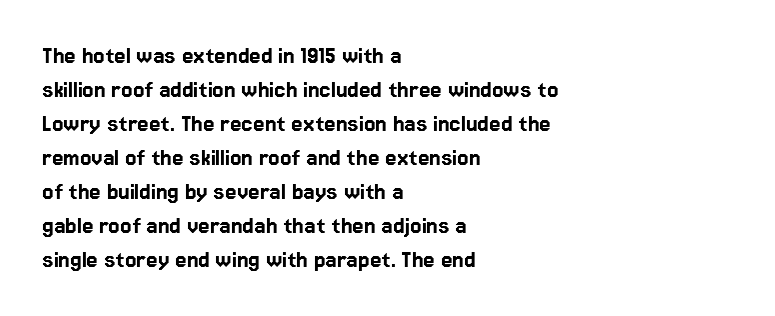
The image shows 26 px text type, upright; set left-aligned, normal line spacing (1.31x), normal letter spacing, not underlined.
